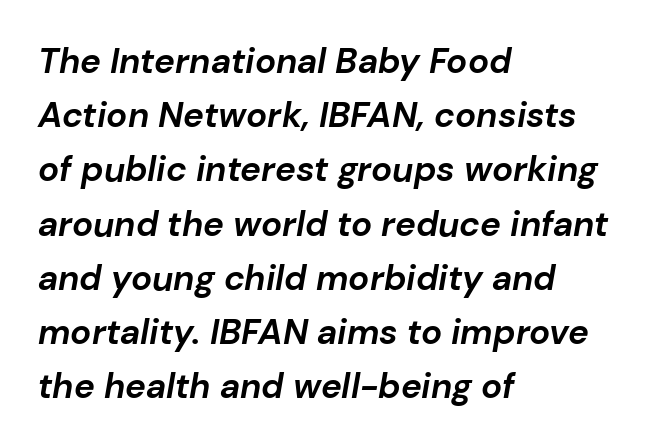
{"italic": "yes", "lean": "right", "slant_degrees": 10, "bold": "yes", "weight": "bold", "width": "normal", "stroke_contrast": "low", "x_height": "medium", "monospaced": "no", "underline": "no", "align": "left", "line_spacing": "normal", "line_spacing_ratio": 1.55, "letter_spacing": "normal", "letter_spacing_em": 0.0, "glyph_px": 35}
